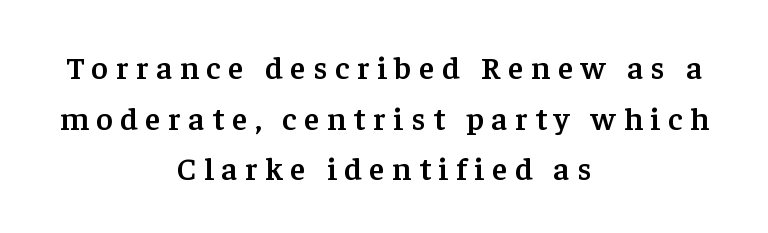
The image shows 32 px semibold serif type, upright; set centered, normal line spacing (1.58x), unusually wide letter spacing (+0.24 em), not underlined; low stroke contrast and a medium x-height.
